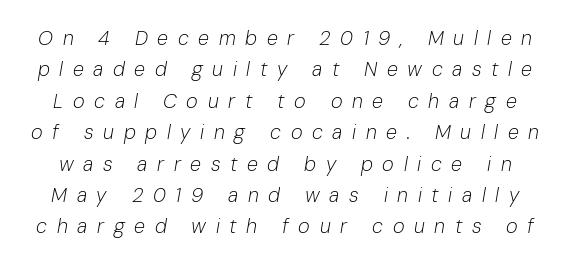
Stem width sits at or under what a default text font uses. If you measured baseline to baseline, you'd find a middling distance. There is plenty of visible air inserted between adjacent glyphs. Slant detected: the letters are inclined.
